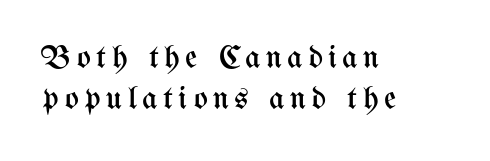
Is this a fixed-width face? No — the glyphs have proportional, varying widths. This sample is left-justified, so line endings fall wherever the words run out. No italicization has been applied; the sample stays upright. Students, observe: this is what conventionally led text looks like. The baseline area is clear. The typeface has the unassuming heft of standard copy or less.
